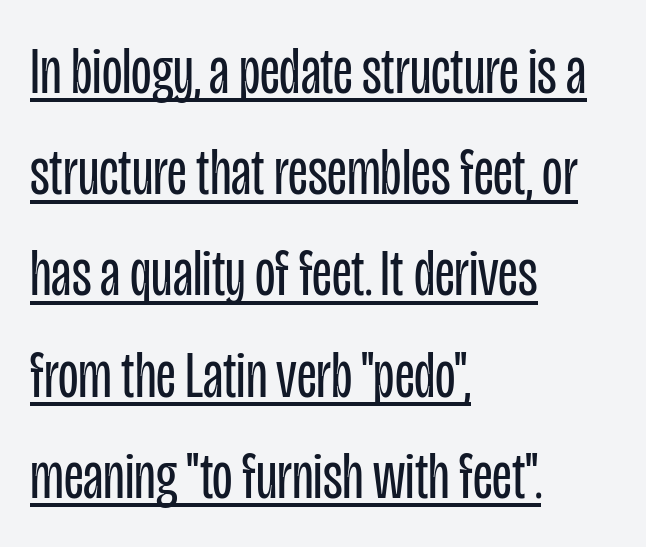
{"serif": "no", "italic": "no", "bold": "no", "weight": "regular", "width": "condensed", "stroke_contrast": "low", "x_height": "large", "monospaced": "no", "underline": "yes", "align": "left", "line_spacing": "normal", "line_spacing_ratio": 1.51, "letter_spacing": "normal", "letter_spacing_em": 0.0, "glyph_px": 67}
